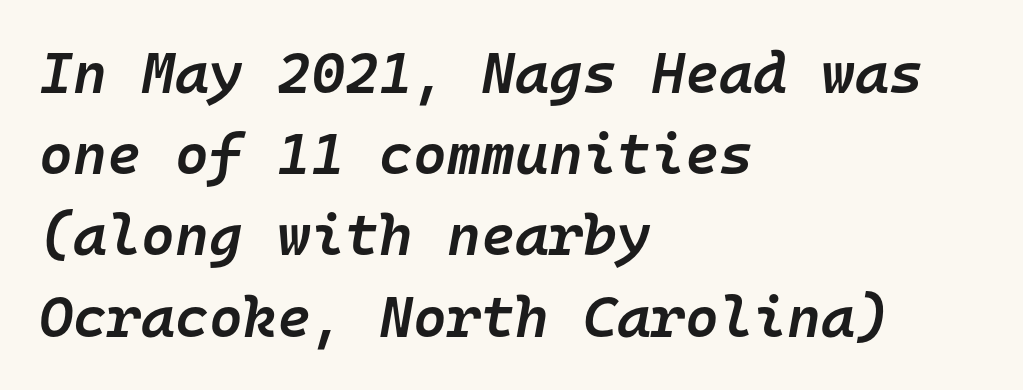
Q: Is the text bold? A: Semi-bold.
Q: Is the text italic (slanted)? A: Yes, it leans right by about 10 degrees.
Q: Is the text underlined? A: No.
Q: How is the paragraph aligned? A: Left-aligned.
Q: Is the spacing between letters normal or unusually wide? A: Normal.
Q: Is the spacing between lines tight, normal or loose? A: Normal.
Q: Width (condensed, normal, or wide)? A: Normal.
Q: Stroke contrast? A: Low.
Q: x-height? A: Medium.
Q: Monospaced? A: Yes.
